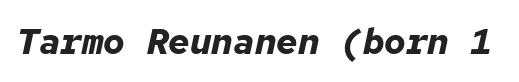
{"italic": "yes", "lean": "right", "slant_degrees": 12, "bold": "yes", "weight": "bold", "width": "normal", "stroke_contrast": "low", "x_height": "medium", "monospaced": "yes", "underline": "no", "letter_spacing": "normal", "letter_spacing_em": 0.0, "glyph_px": 36}
